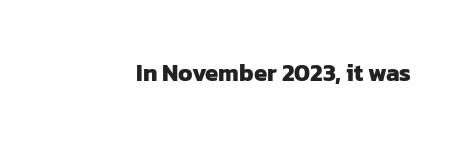
Standard letterfit; no display-style spreading of the glyphs. What weight is shown? A full bold with thick strokes. Has an underline been added? It has not.
